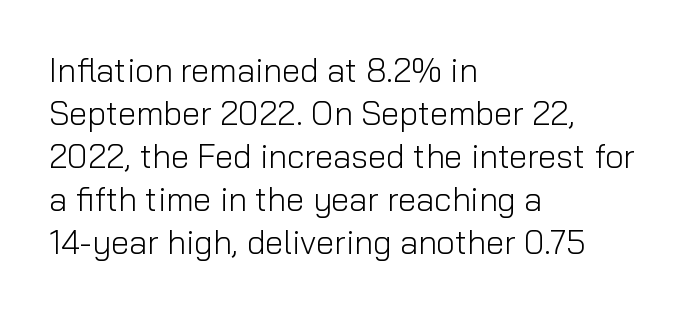
The image shows 33 px light sans-serif type, upright; set left-aligned, normal line spacing (1.3x), normal letter spacing, not underlined; low stroke contrast and a medium x-height.
